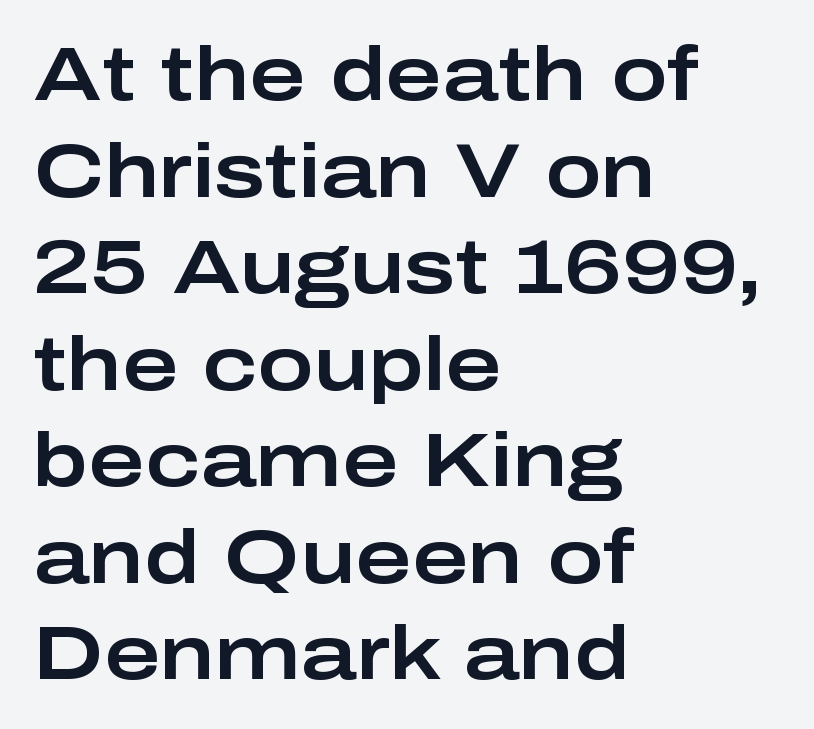
Q: Is the text italic (slanted)? A: No, it is upright.
Q: Is the typeface a serif or a sans-serif typeface? A: Sans-serif.
Q: Is the text underlined? A: No.
Q: How is the paragraph aligned? A: Left-aligned.
Q: Is the spacing between letters normal or unusually wide? A: Normal.
Q: Is the spacing between lines tight, normal or loose? A: Normal.
Q: Width (condensed, normal, or wide)? A: Wide.
Q: Stroke contrast? A: Low.
Q: x-height? A: Medium.
Q: Monospaced? A: No.
